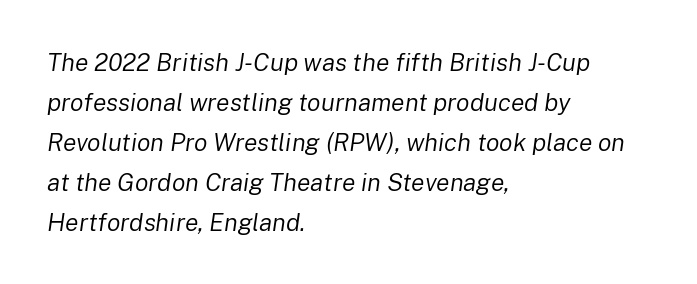
{"italic": "yes", "lean": "right", "slant_degrees": 8, "bold": "no", "underline": "no", "align": "left", "line_spacing": "normal", "line_spacing_ratio": 1.6, "letter_spacing": "normal", "letter_spacing_em": 0.0, "glyph_px": 25}
